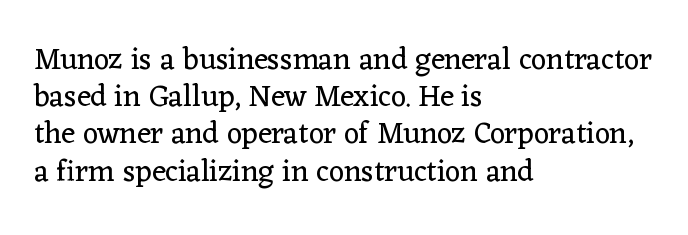
{"serif": "yes", "italic": "no", "bold": "no", "weight": "regular", "width": "normal", "stroke_contrast": "low", "x_height": "medium", "monospaced": "no", "underline": "no", "align": "left", "line_spacing_ratio": 1.24, "letter_spacing": "normal", "letter_spacing_em": 0.0, "glyph_px": 30}
